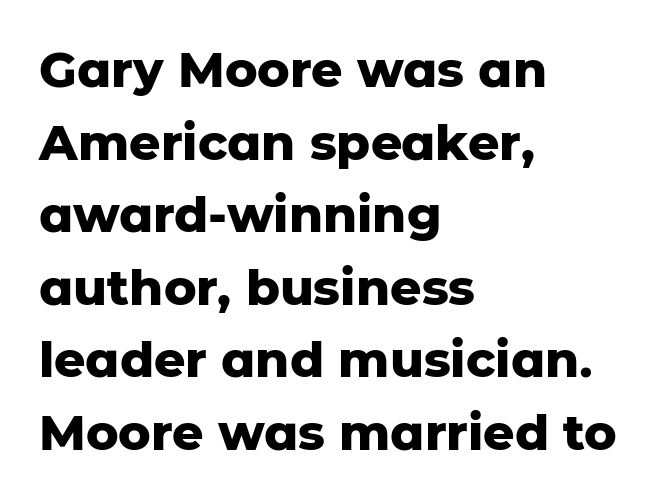
{"serif": "no", "italic": "no", "bold": "yes", "weight": "heavy", "width": "normal", "stroke_contrast": "low", "x_height": "medium", "monospaced": "no", "underline": "no", "align": "left", "line_spacing": "normal", "line_spacing_ratio": 1.48, "letter_spacing": "normal", "letter_spacing_em": 0.0, "glyph_px": 49}
